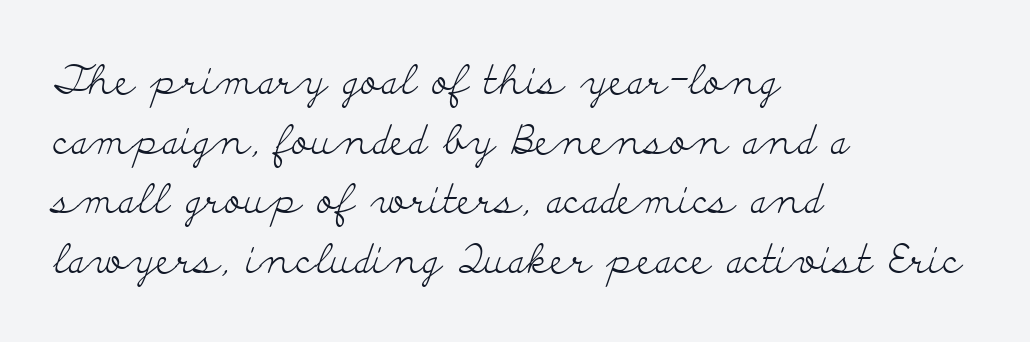
The image shows 40 px light, wide serif type; set left-aligned, normal line spacing (1.49x), normal letter spacing, not underlined; low stroke contrast and a small x-height.
